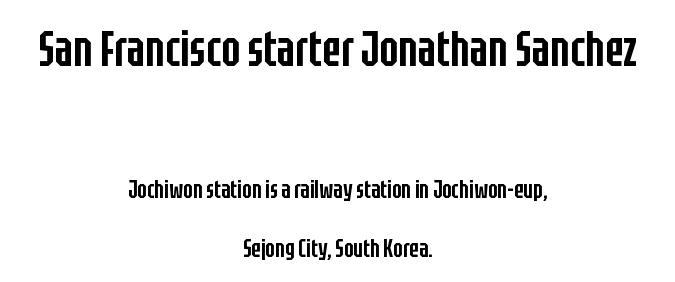
Has an underline been added? It has not. The face used here is rendered with its standard letterfit. Here the first block reads like a headline and the second like body copy. Rows of type keep a wide berth in the vertical direction. The passage shown is semibold, sitting just below true bold.
